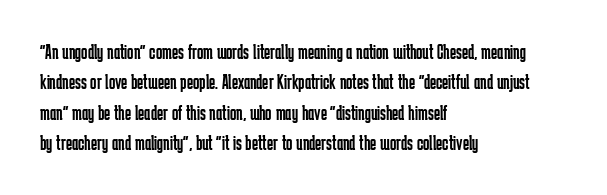
Q: Is the text bold? A: No.
Q: Is the text italic (slanted)? A: No, it is upright.
Q: Is the text underlined? A: No.
Q: How is the paragraph aligned? A: Left-aligned.
Q: Is the spacing between letters normal or unusually wide? A: Normal.
Q: Is the spacing between lines tight, normal or loose? A: Normal.
